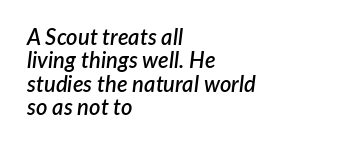
The image shows 22 px text type, italic (leaning right); set left-aligned, tight line spacing (1.06x), normal letter spacing, not underlined.
